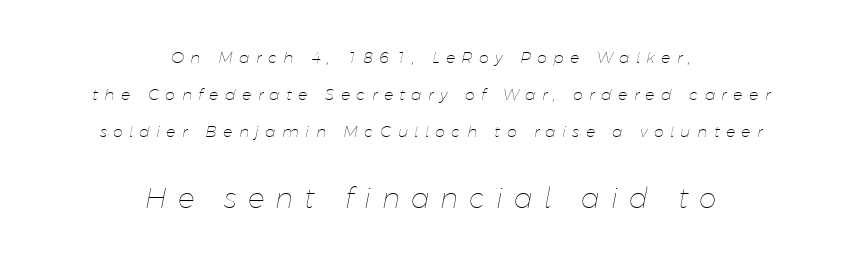
{"italic": "yes", "lean": "right", "slant_degrees": 11, "bold": "no", "weight": "thin", "width": "normal", "stroke_contrast": "low", "x_height": "medium", "monospaced": "no", "underline": "no", "align": "center", "line_spacing": "loose", "line_spacing_ratio": 2.31, "letter_spacing": "wide", "letter_spacing_em": 0.39, "larger_block": "second", "size_ratio": 1.75, "glyph_px": 28}
